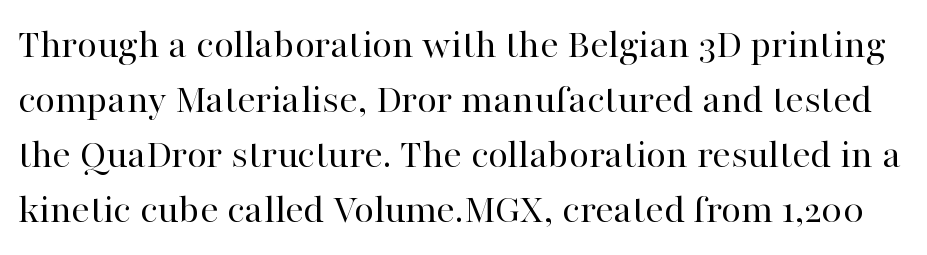
Q: Is the text bold? A: No.
Q: Is the text italic (slanted)? A: No, it is upright.
Q: Is the typeface a serif or a sans-serif typeface? A: Serif.
Q: Is the text underlined? A: No.
Q: Is the spacing between letters normal or unusually wide? A: Normal.
Q: Is the spacing between lines tight, normal or loose? A: Normal.
Q: Width (condensed, normal, or wide)? A: Normal.
Q: Stroke contrast? A: High.
Q: x-height? A: Medium.
Q: Monospaced? A: No.
